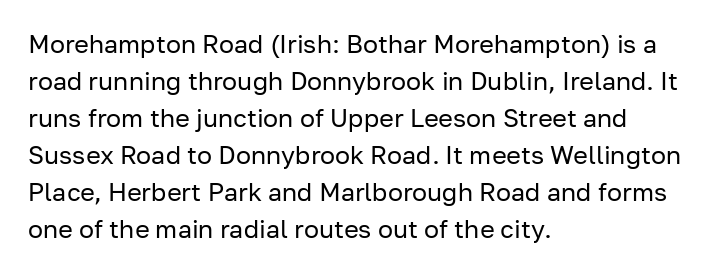
{"italic": "no", "bold": "no", "underline": "no", "align": "left", "line_spacing": "normal", "line_spacing_ratio": 1.48, "letter_spacing": "normal", "letter_spacing_em": 0.0, "glyph_px": 25}
